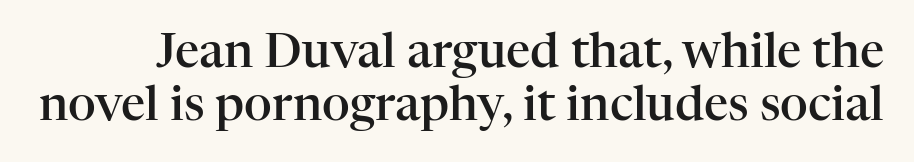
The image shows 48 px semibold serif type, upright; set tight line spacing (1.1x), normal letter spacing, not underlined; high stroke contrast and a medium x-height.
